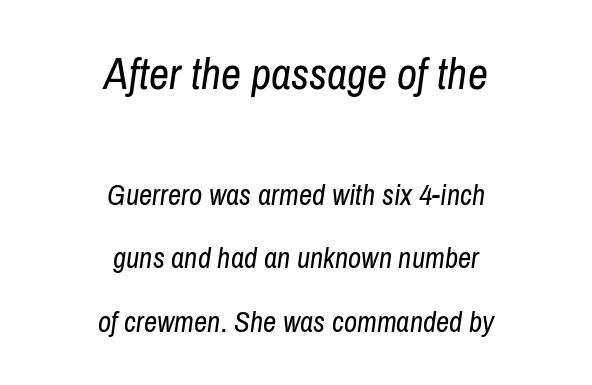
The image shows 44 px regular-weight, condensed type, italic (leaning right); set centered, loose line spacing (2.18x), normal letter spacing, not underlined; the first (top) block is 1.52x larger; low stroke contrast and a medium x-height.
